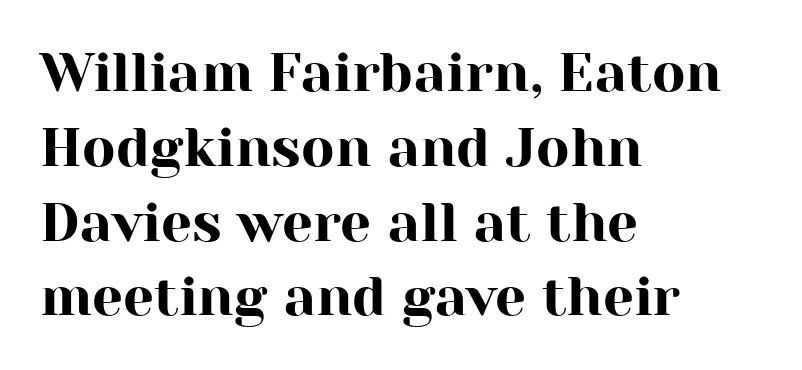
Q: Is the text italic (slanted)? A: No, it is upright.
Q: Is the typeface a serif or a sans-serif typeface? A: Serif.
Q: Is the text underlined? A: No.
Q: How is the paragraph aligned? A: Left-aligned.
Q: Is the spacing between letters normal or unusually wide? A: Normal.
Q: Is the spacing between lines tight, normal or loose? A: Normal.
Q: Width (condensed, normal, or wide)? A: Normal.
Q: Stroke contrast? A: High.
Q: x-height? A: Medium.
Q: Monospaced? A: No.
